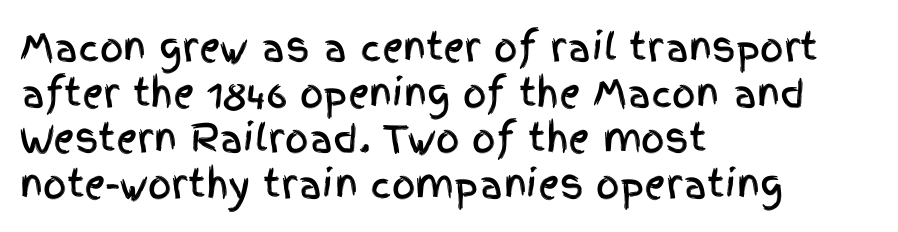
The image shows 37 px condensed sans-serif type, upright; set left-aligned, line spacing 1.23x, normal letter spacing, not underlined; a large x-height.
